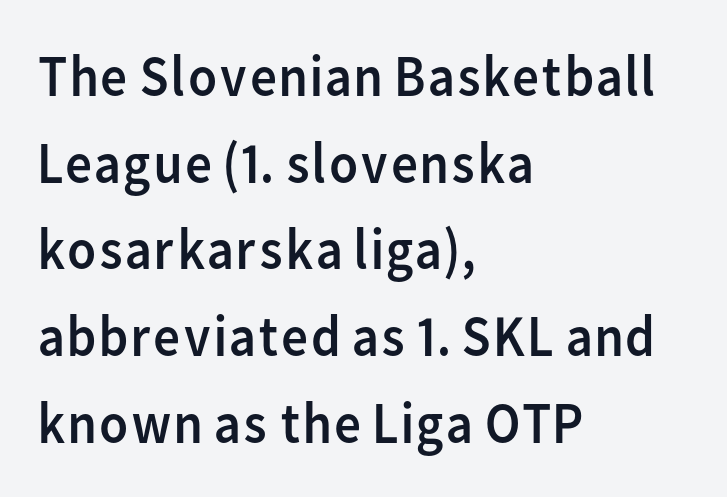
The image shows 59 px regular-weight sans-serif type, upright; set left-aligned, normal line spacing (1.47x), normal letter spacing, not underlined; low stroke contrast and a medium x-height.
